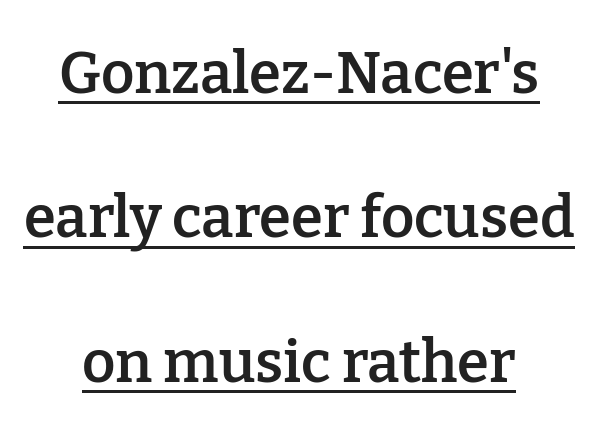
{"serif": "yes", "italic": "no", "bold": "semi", "weight": "semibold", "width": "normal", "stroke_contrast": "low", "x_height": "medium", "monospaced": "no", "underline": "yes", "align": "center", "line_spacing": "loose", "line_spacing_ratio": 2.49, "letter_spacing": "normal", "letter_spacing_em": 0.0, "glyph_px": 58}
